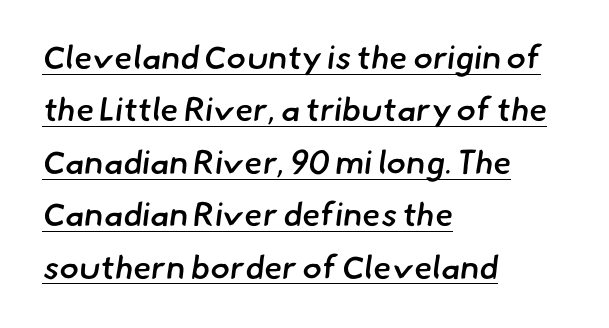
Nothing unusual about the tracking: characters are spaced as the font intends. These lines sit exactly where default settings would place them. The typeface chosen for these lines omits serifs. I'd describe the lettering as semibold — firm but not a full bold. Spacing verdict: proportional, widths tailored to each character. The glyphs are accompanied by a horizontal stroke just below them.
